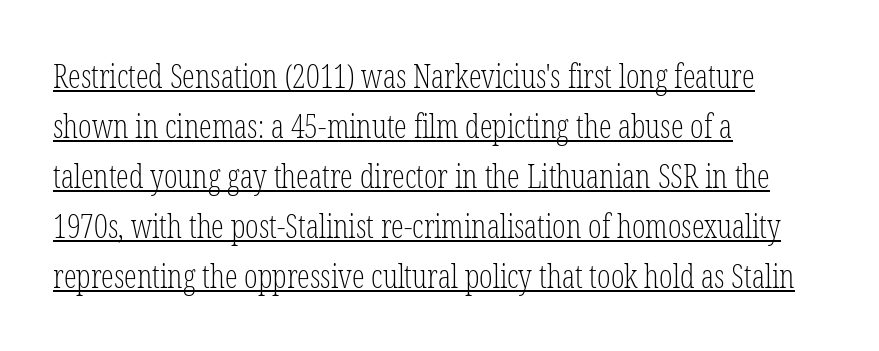
Q: Is the text bold? A: No.
Q: Is the text italic (slanted)? A: No, it is upright.
Q: Is the typeface a serif or a sans-serif typeface? A: Serif.
Q: Is the text underlined? A: Yes.
Q: How is the paragraph aligned? A: Left-aligned.
Q: Is the spacing between letters normal or unusually wide? A: Normal.
Q: Is the spacing between lines tight, normal or loose? A: Normal.
Q: Width (condensed, normal, or wide)? A: Condensed.
Q: Stroke contrast? A: Low.
Q: x-height? A: Medium.
Q: Monospaced? A: No.
